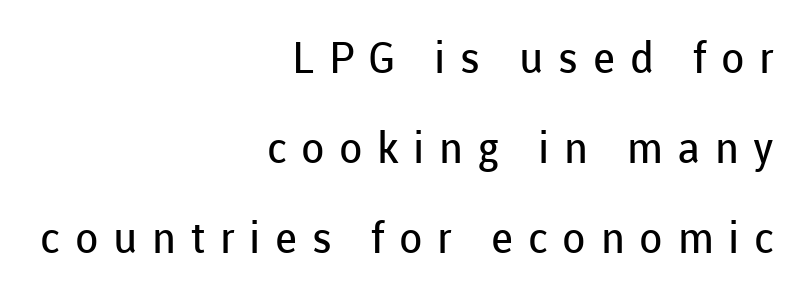
Think of a printed novel: that variable character pitch is what you see here. Every stem runs plumb, perpendicular to the baseline. The font is comparable to plain body text, perhaps lighter. Type without underlining. Line spacing here is loose. Short note: letters widely spaced.
